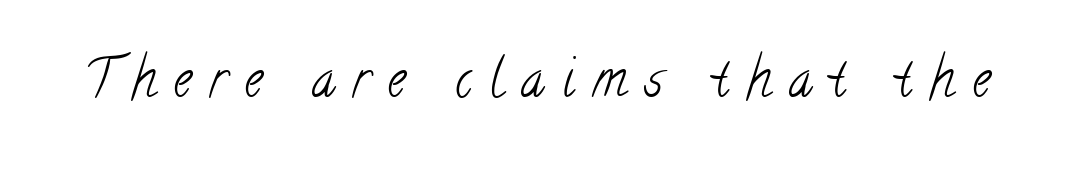
The image shows 52 px light, condensed serif type; set unusually wide letter spacing (+0.33 em), not underlined; low stroke contrast and a small x-height.
